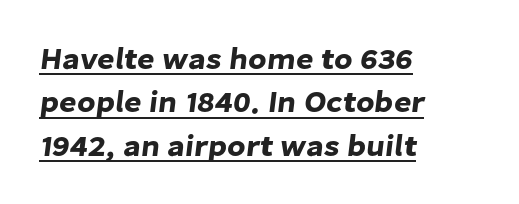
{"serif": "no", "width": "normal", "stroke_contrast": "low", "x_height": "medium", "monospaced": "no", "underline": "yes", "align": "left", "line_spacing": "normal", "line_spacing_ratio": 1.45, "letter_spacing": "normal", "letter_spacing_em": 0.0, "glyph_px": 30}
